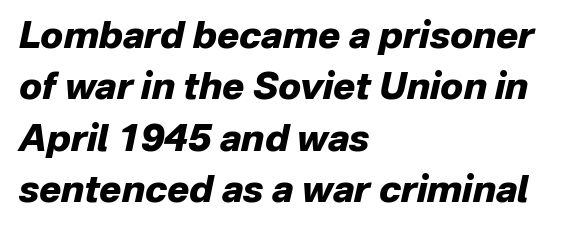
Q: Is the text bold? A: Yes.
Q: Is the text italic (slanted)? A: Yes, it leans right by about 12 degrees.
Q: Is the text underlined? A: No.
Q: How is the paragraph aligned? A: Left-aligned.
Q: Is the spacing between letters normal or unusually wide? A: Normal.
Q: Is the spacing between lines tight, normal or loose? A: Normal.
Q: Width (condensed, normal, or wide)? A: Normal.
Q: Stroke contrast? A: Low.
Q: x-height? A: Medium.
Q: Monospaced? A: No.
